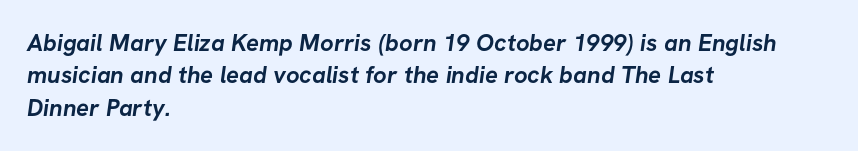
The image shows 24 px bold type; set left-aligned, normal line spacing (1.35x), normal letter spacing, not underlined.
